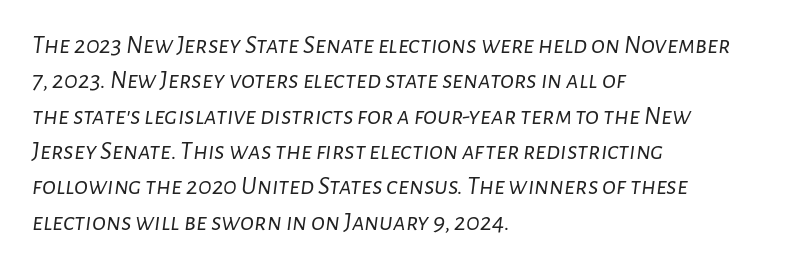
A typesetter would mark this as italic. This sample is left-justified, so line endings fall wherever the words run out. Rows of type keep a routine distance in the vertical direction. In terms of letterspacing, this is plain default setting. Bare-footed words on every line. Summary of weight: not heavy and not bold.
